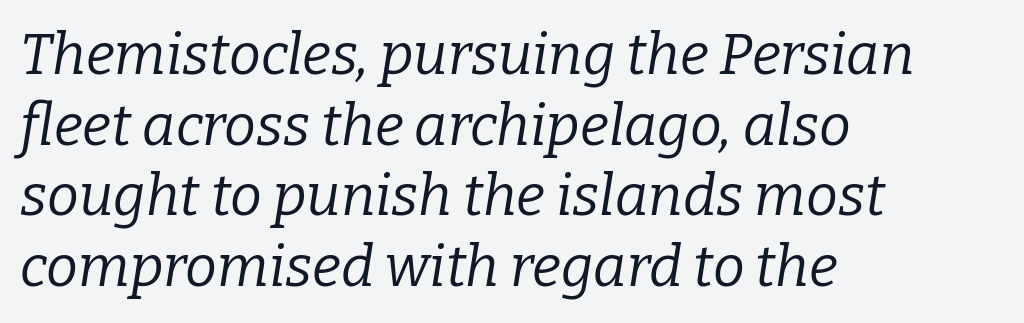
Q: Is the text bold? A: No.
Q: Is the text italic (slanted)? A: Yes, it leans right by about 9 degrees.
Q: Is the typeface a serif or a sans-serif typeface? A: Serif.
Q: Is the text underlined? A: No.
Q: How is the paragraph aligned? A: Left-aligned.
Q: Is the spacing between letters normal or unusually wide? A: Normal.
Q: Width (condensed, normal, or wide)? A: Normal.
Q: Stroke contrast? A: Low.
Q: x-height? A: Medium.
Q: Monospaced? A: No.
